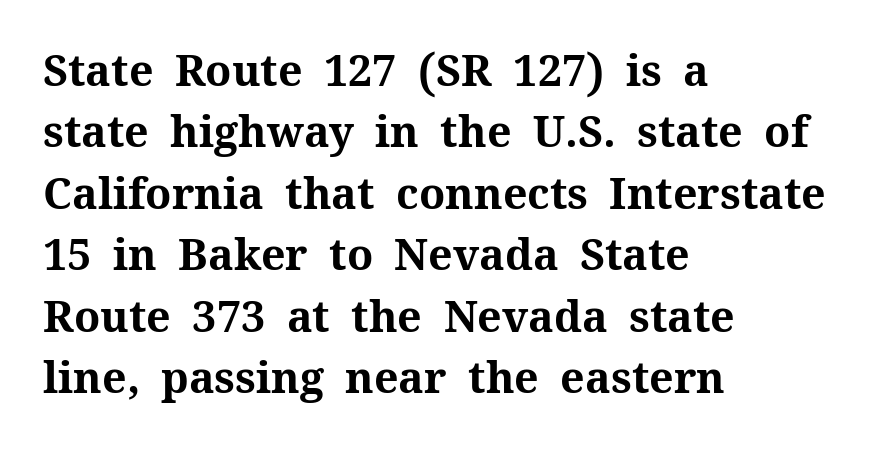
{"serif": "yes", "italic": "no", "bold": "yes", "weight": "bold", "width": "normal", "stroke_contrast": "medium", "x_height": "medium", "monospaced": "no", "underline": "no", "align": "left", "line_spacing": "normal", "line_spacing_ratio": 1.43, "letter_spacing": "normal", "letter_spacing_em": 0.0, "glyph_px": 43}
